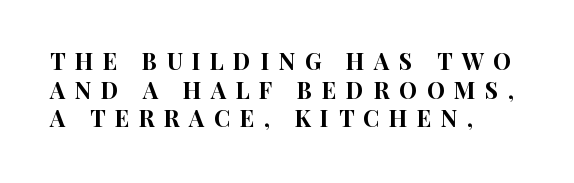
{"italic": "no", "underline": "no", "align": "left", "line_spacing": "normal", "line_spacing_ratio": 1.25, "letter_spacing": "wide", "letter_spacing_em": 0.41, "glyph_px": 23}
